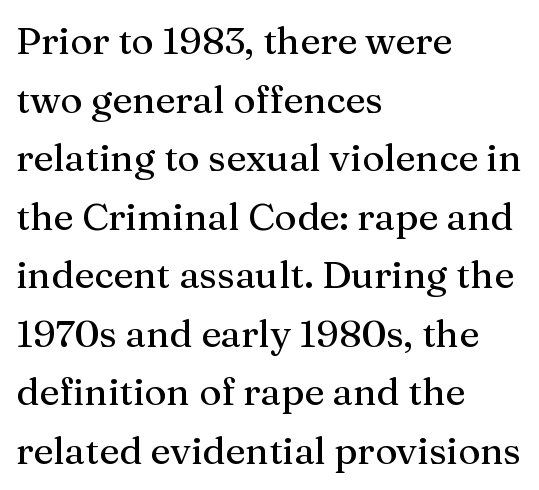
{"serif": "yes", "italic": "no", "width": "normal", "stroke_contrast": "medium", "x_height": "medium", "monospaced": "no", "underline": "no", "align": "left", "line_spacing": "normal", "line_spacing_ratio": 1.54, "letter_spacing": "normal", "letter_spacing_em": 0.0, "glyph_px": 38}
